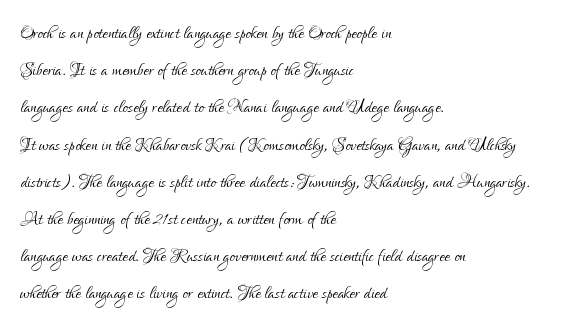
This sample uses plain, unmodified letter spacing. Has an underline been added? It has not. The designer left line spacing at the default. The cut favours lightness, reaching ordinary text weight at its darkest. Layout note: lines flush left.
